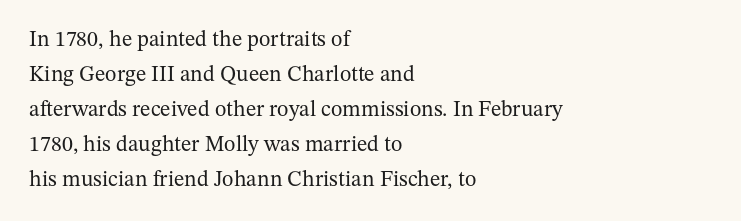
Q: Is the text bold? A: No.
Q: Is the text italic (slanted)? A: No, it is upright.
Q: Is the text underlined? A: No.
Q: How is the paragraph aligned? A: Left-aligned.
Q: Is the spacing between letters normal or unusually wide? A: Normal.
Q: Is the spacing between lines tight, normal or loose? A: Normal.
